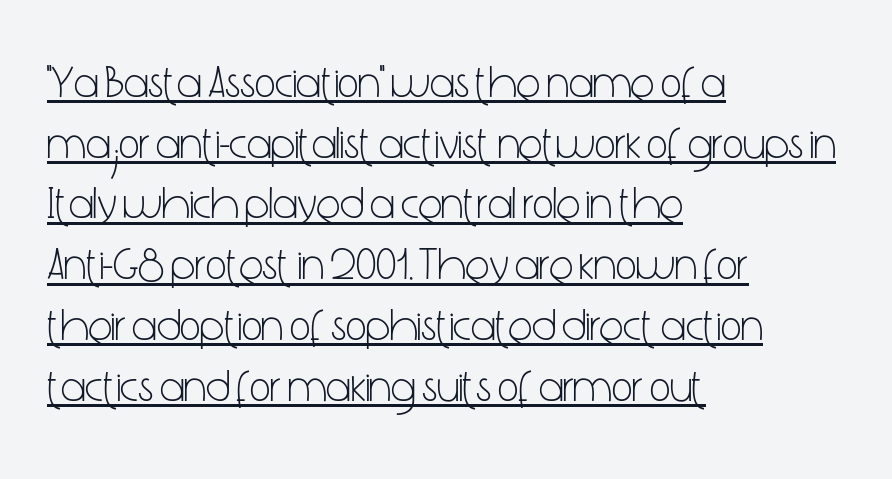
Q: Is the text bold? A: No.
Q: Is the text italic (slanted)? A: No, it is upright.
Q: Is the typeface a serif or a sans-serif typeface? A: Sans-serif.
Q: Is the text underlined? A: Yes.
Q: How is the paragraph aligned? A: Left-aligned.
Q: Is the spacing between letters normal or unusually wide? A: Normal.
Q: Is the spacing between lines tight, normal or loose? A: Normal.
Q: Width (condensed, normal, or wide)? A: Condensed.
Q: Stroke contrast? A: Low.
Q: x-height? A: Medium.
Q: Monospaced? A: No.
